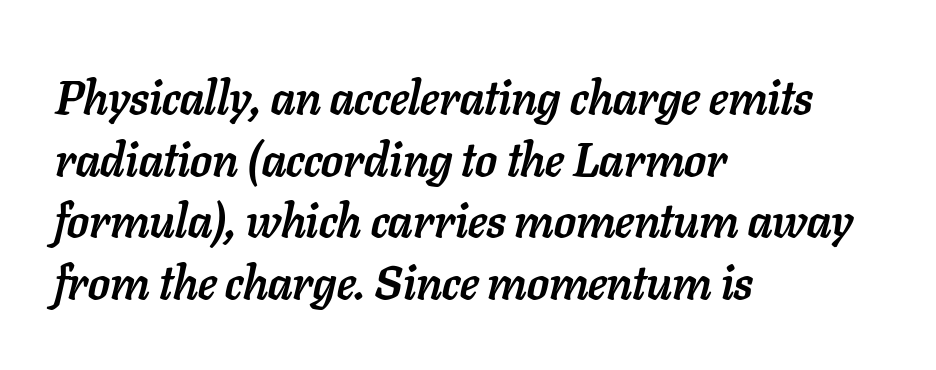
{"italic": "yes", "lean": "right", "slant_degrees": 11, "bold": "yes", "weight": "semibold", "width": "normal", "stroke_contrast": "low", "x_height": "medium", "monospaced": "no", "underline": "no", "align": "left", "line_spacing": "normal", "line_spacing_ratio": 1.31, "letter_spacing": "normal", "letter_spacing_em": 0.0, "glyph_px": 47}
